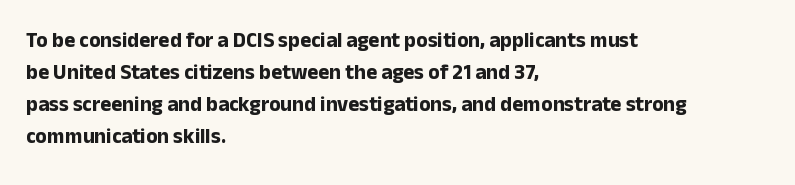
The image shows 21 px bold type, upright; set left-aligned, normal line spacing (1.53x), normal letter spacing, not underlined.
